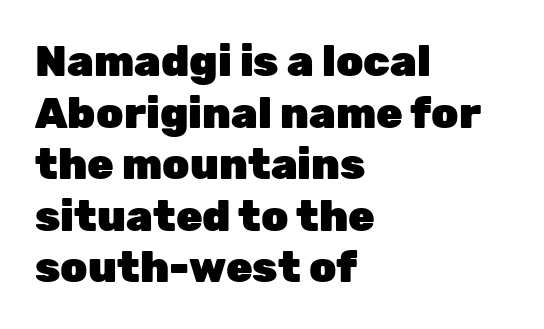
The image shows 43 px heavy sans-serif type, upright; set left-aligned, line spacing 1.2x, normal letter spacing, not underlined; low stroke contrast and a medium x-height.
